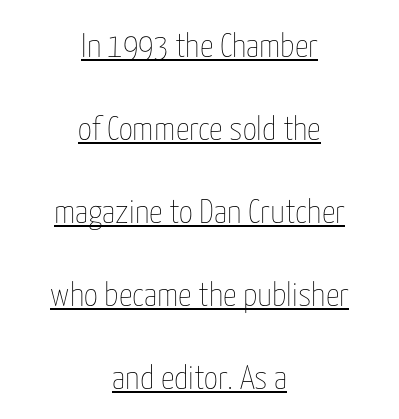
{"italic": "no", "bold": "no", "weight": "thin", "width": "condensed", "stroke_contrast": "low", "x_height": "medium", "monospaced": "no", "underline": "yes", "align": "center", "line_spacing": "loose", "line_spacing_ratio": 2.44, "letter_spacing": "normal", "letter_spacing_em": 0.0, "glyph_px": 34}
